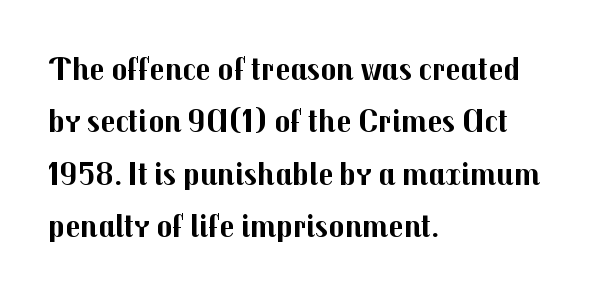
{"serif": "no", "italic": "no", "bold": "yes", "weight": "bold", "width": "normal", "stroke_contrast": "medium", "x_height": "medium", "monospaced": "no", "underline": "no", "align": "left", "line_spacing": "normal", "line_spacing_ratio": 1.59, "letter_spacing": "normal", "letter_spacing_em": 0.0, "glyph_px": 33}
